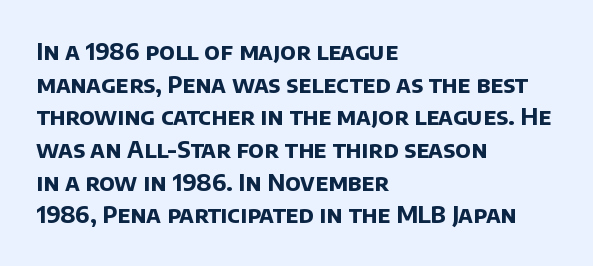
The image shows 23 px bold type; set left-aligned, normal line spacing (1.42x), normal letter spacing, not underlined.
